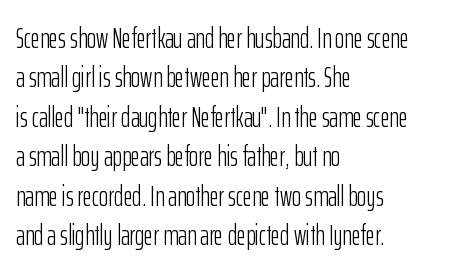
Bold? No — there's no thickening of the strokes. This is the regular roman posture of the typeface. A typesetter would call this zero additional tracking. Quick note: underline off. Line beginnings align vertically; line endings do not.
